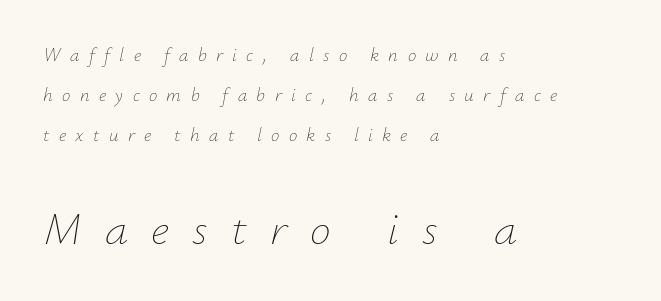
Think of a printed novel: that variable character pitch is what you see here. Rendered with sloped, italic letterforms. Whoever set this chose breathing room over compactness in the vertical rhythm. Between these two stacked blocks, the lower one wins on size. Substantial extra tracking has been applied to these lines.
